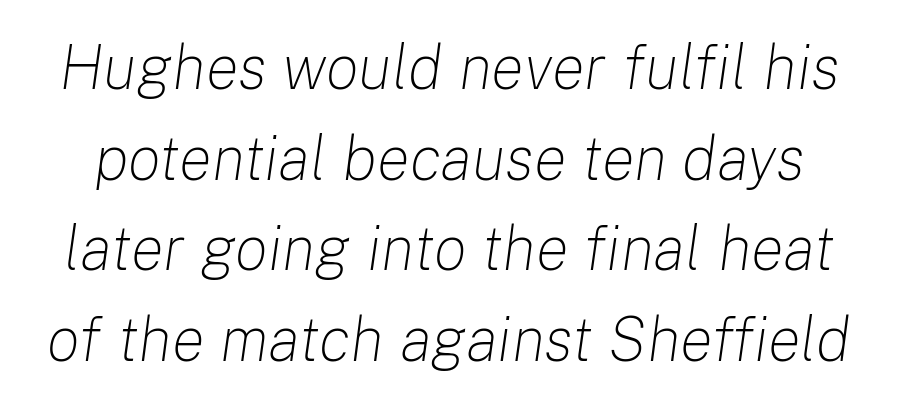
The image shows 62 px light type, italic (leaning right); set normal line spacing (1.46x), normal letter spacing, not underlined; low stroke contrast and a medium x-height.
